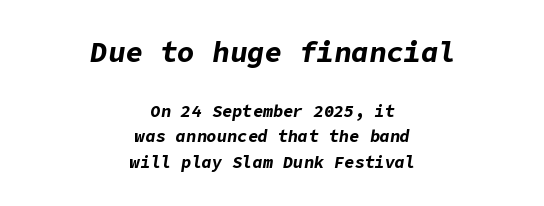
{"italic": "yes", "lean": "right", "slant_degrees": 9, "bold": "yes", "weight": "bold", "width": "normal", "stroke_contrast": "low", "x_height": "medium", "underline": "no", "align": "center", "line_spacing": "normal", "line_spacing_ratio": 1.5, "letter_spacing": "normal", "letter_spacing_em": 0.0, "larger_block": "first", "size_ratio": 1.71, "glyph_px": 29}
